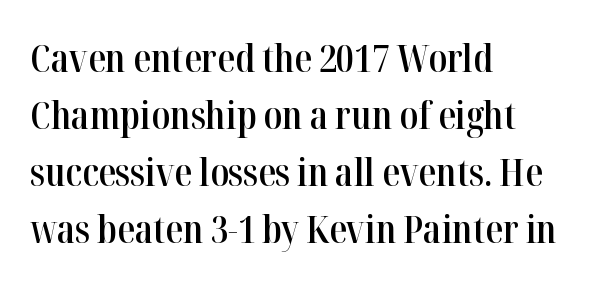
{"serif": "yes", "italic": "no", "bold": "semi", "weight": "semibold", "width": "condensed", "stroke_contrast": "high", "x_height": "medium", "monospaced": "no", "underline": "no", "align": "left", "line_spacing": "normal", "line_spacing_ratio": 1.46, "letter_spacing": "normal", "letter_spacing_em": 0.0, "glyph_px": 39}
